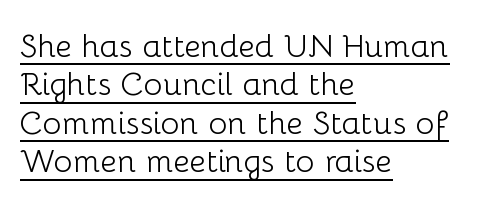
Q: Is the text bold? A: No.
Q: Is the text italic (slanted)? A: No, it is upright.
Q: Is the typeface a serif or a sans-serif typeface? A: Sans-serif.
Q: Is the text underlined? A: Yes.
Q: How is the paragraph aligned? A: Left-aligned.
Q: Is the spacing between letters normal or unusually wide? A: Normal.
Q: Width (condensed, normal, or wide)? A: Normal.
Q: Stroke contrast? A: Low.
Q: x-height? A: Medium.
Q: Monospaced? A: No.
